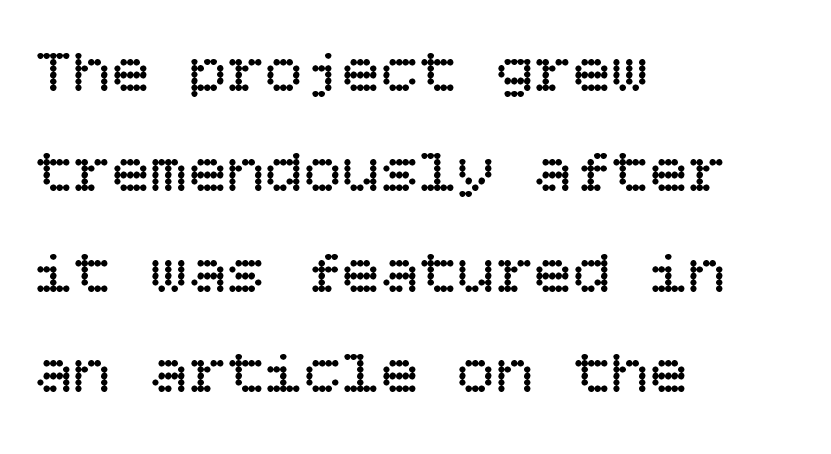
{"italic": "no", "bold": "no", "weight": "regular", "width": "normal", "stroke_contrast": "low", "x_height": "large", "underline": "no", "align": "left", "line_spacing": "normal", "line_spacing_ratio": 1.57, "letter_spacing": "normal", "letter_spacing_em": 0.0, "glyph_px": 64}
